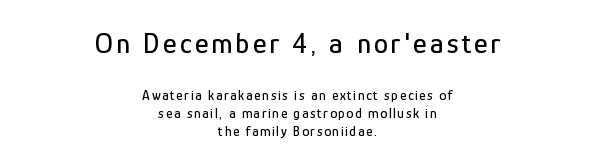
A bare baseline throughout the passage. Caption: multi-line text, centered on the measure. The letters stand straight up with perfectly vertical stems. The rows are spaced the way most documents space them. Large over small — that's the arrangement of the two blocks here.
